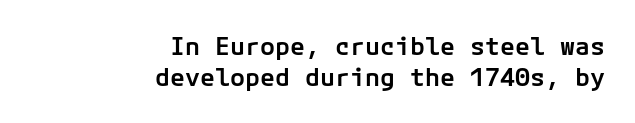
Line spacing here is normal. Notice how the passage keeps a crisp vertical edge on the right only. In terms of posture, this sample is upright. What stands out about the letter spacing? Nothing — it is the standard amount. Summary of weight: moderately heavy, a semibold. Rule under the text: the space is simply empty.
